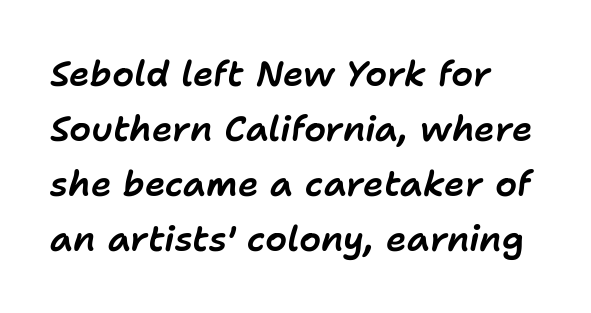
The rendering uses natural spacing where letterforms have individual widths. All the whitespace from short lines collects on the right. Words float on clear page, feet unadorned. Students, note that the glyphs here touch the page at normal intervals. There's an unmistakable incline to the writing here. Leading: standard.
